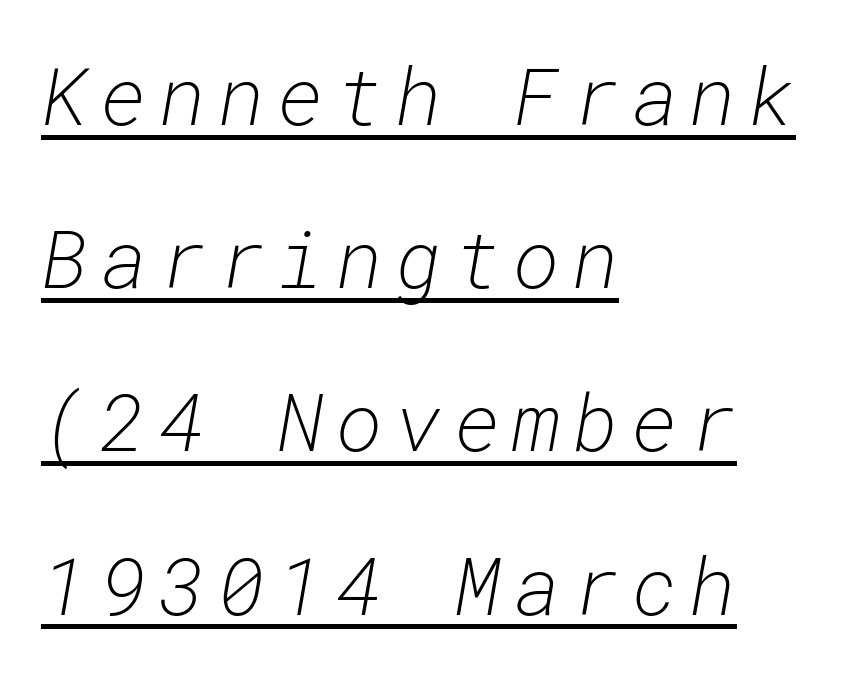
Q: Is the text bold? A: No.
Q: Is the text italic (slanted)? A: Yes, it leans right by about 10 degrees.
Q: Is the text underlined? A: Yes.
Q: How is the paragraph aligned? A: Left-aligned.
Q: Is the spacing between lines tight, normal or loose? A: Loose.
Q: Width (condensed, normal, or wide)? A: Normal.
Q: Stroke contrast? A: Low.
Q: x-height? A: Medium.
Q: Monospaced? A: Yes.
